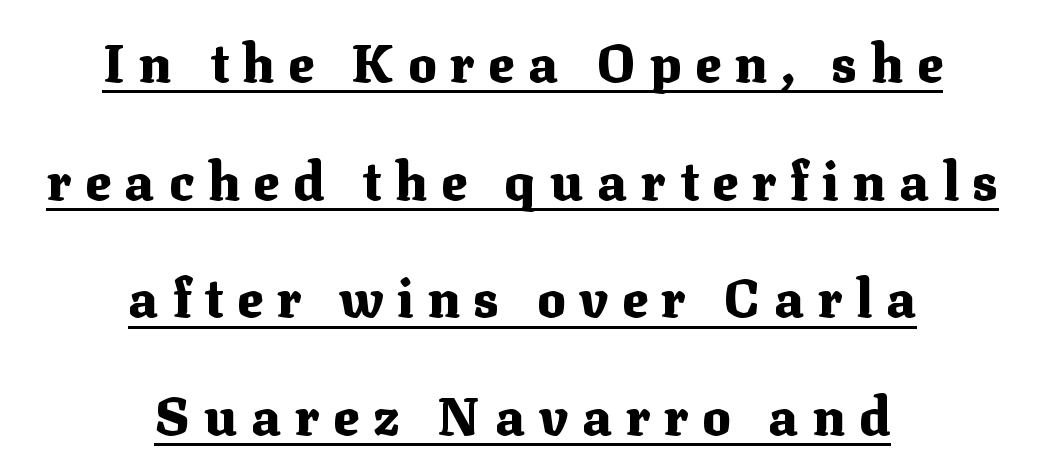
The image shows 53 px heavy serif type, upright; set centered, loose line spacing (2.22x), unusually wide letter spacing (+0.26 em), underlined; medium stroke contrast and a medium x-height.
